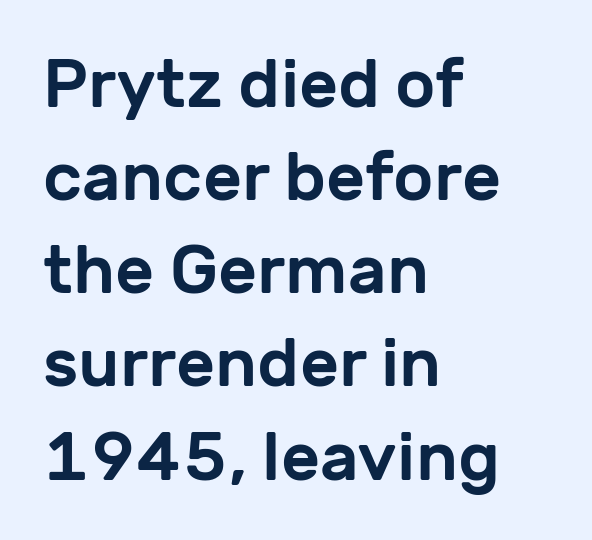
{"serif": "no", "italic": "no", "width": "normal", "stroke_contrast": "low", "x_height": "medium", "monospaced": "no", "underline": "no", "align": "left", "line_spacing": "normal", "line_spacing_ratio": 1.37, "letter_spacing": "normal", "letter_spacing_em": 0.0, "glyph_px": 68}
